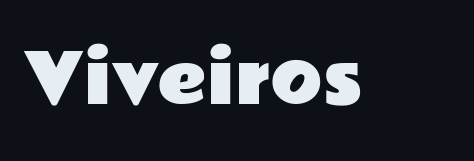
The image shows 68 px wide sans-serif type, upright; set normal letter spacing, not underlined; low stroke contrast and a medium x-height.
